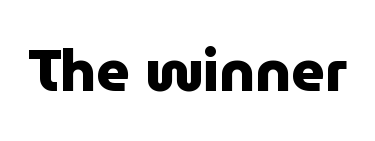
Q: Is the text bold? A: Yes.
Q: Is the text italic (slanted)? A: No, it is upright.
Q: Is the typeface a serif or a sans-serif typeface? A: Sans-serif.
Q: Is the text underlined? A: No.
Q: Is the spacing between letters normal or unusually wide? A: Normal.
Q: Width (condensed, normal, or wide)? A: Normal.
Q: Stroke contrast? A: Low.
Q: x-height? A: Medium.
Q: Monospaced? A: No.
